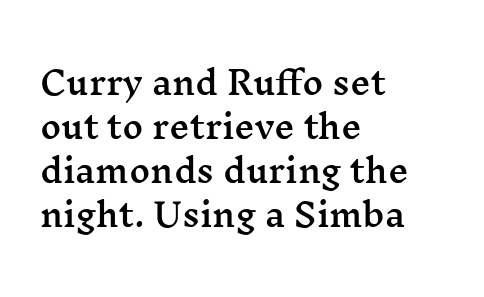
Q: Is the text italic (slanted)? A: No, it is upright.
Q: Is the typeface a serif or a sans-serif typeface? A: Serif.
Q: Is the text underlined? A: No.
Q: How is the paragraph aligned? A: Left-aligned.
Q: Is the spacing between letters normal or unusually wide? A: Normal.
Q: Is the spacing between lines tight, normal or loose? A: Normal.
Q: Width (condensed, normal, or wide)? A: Wide.
Q: Stroke contrast? A: Medium.
Q: x-height? A: Medium.
Q: Monospaced? A: No.
